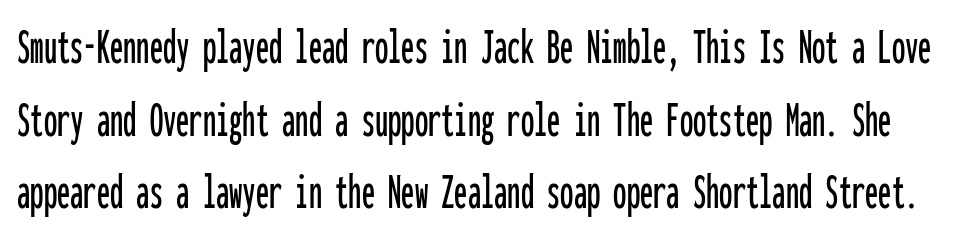
Q: Is the text italic (slanted)? A: No, it is upright.
Q: Is the typeface a serif or a sans-serif typeface? A: Sans-serif.
Q: Is the text underlined? A: No.
Q: Is the spacing between letters normal or unusually wide? A: Normal.
Q: Is the spacing between lines tight, normal or loose? A: Normal.
Q: Width (condensed, normal, or wide)? A: Condensed.
Q: Stroke contrast? A: Low.
Q: x-height? A: Medium.
Q: Monospaced? A: Yes.
